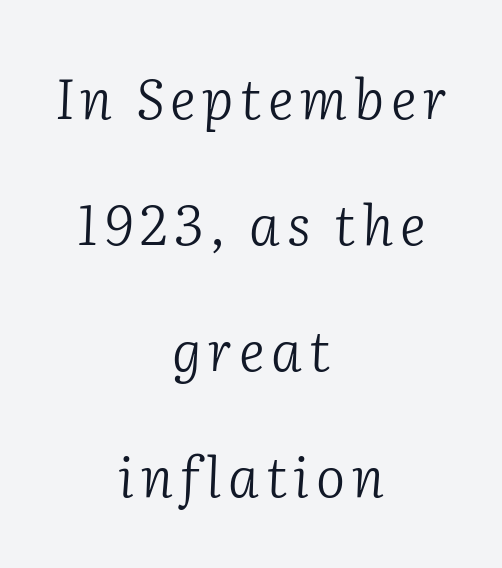
The image shows 55 px light serif type, italic (leaning right); set centered, loose line spacing (2.29x), not underlined; low stroke contrast and a medium x-height.
